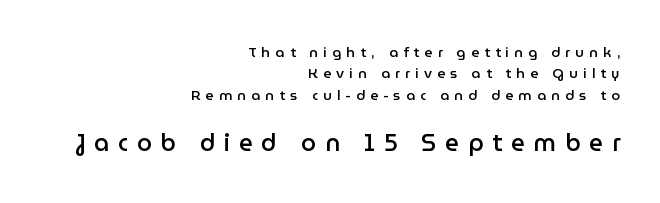
Q: Is the text bold? A: Semi-bold.
Q: Is the text italic (slanted)? A: No, it is upright.
Q: Is the text underlined? A: No.
Q: How is the paragraph aligned? A: Right-aligned.
Q: Is the spacing between letters normal or unusually wide? A: Unusually wide.
Q: Is the spacing between lines tight, normal or loose? A: Normal.
Q: Which block of text is set in a larger size, the first (top) or the second (bottom)? A: The second (bottom) one.
